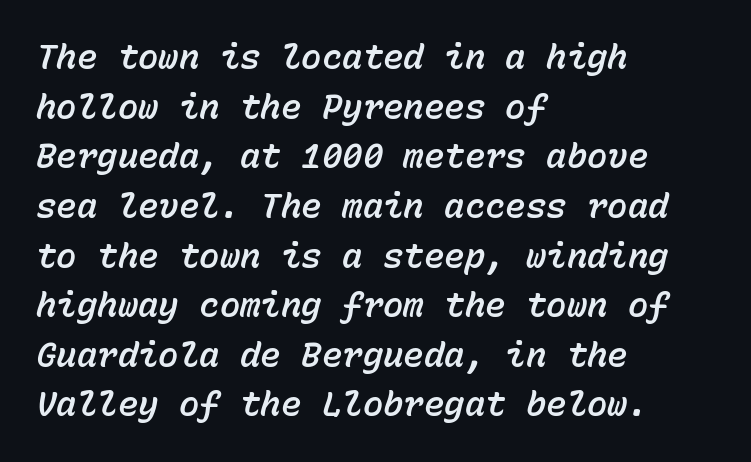
One glance says typical: line gaps are just what's usual. This sample has the even, mechanical cadence of fixed-width lettering. The zone under the glyphs is completely vacant. A typesetter would call this zero additional tracking.
